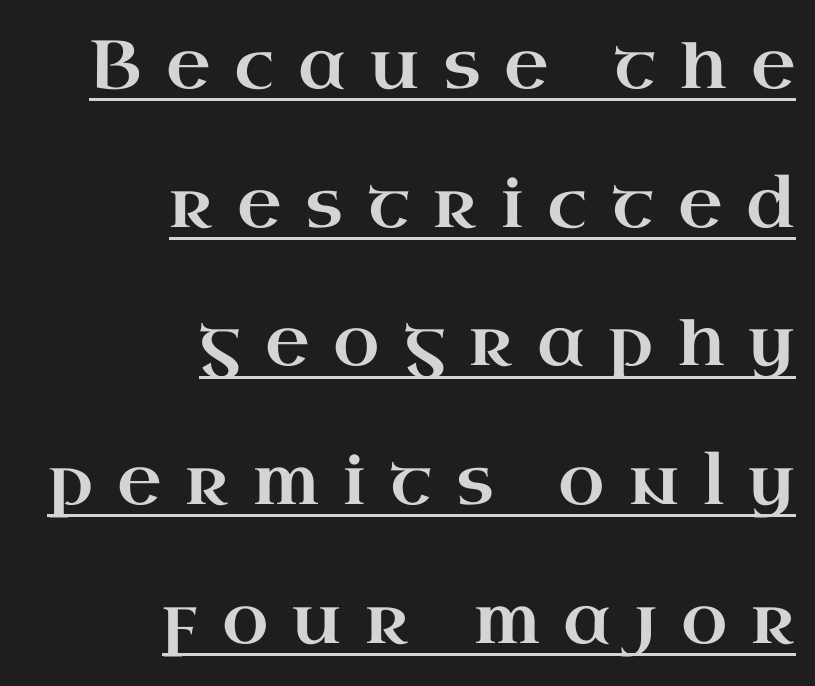
The glyphs in this specimen are seriffed. A typesetter would call this proportional, since set widths differ per character. These lines have a slow, spaced-out rhythm from letter to letter. Posture: straight, roman, zero tilt. The rag falls on the left side of this text block. Does the leading feel generous? Absolutely, it's lavish.
